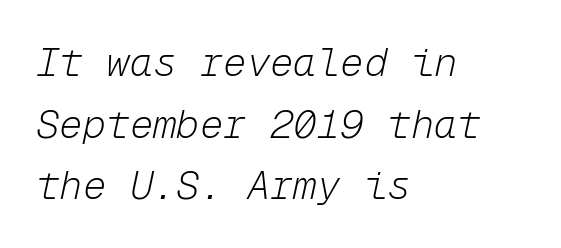
{"italic": "yes", "lean": "right", "slant_degrees": 12, "bold": "no", "weight": "light", "width": "normal", "stroke_contrast": "low", "x_height": "medium", "monospaced": "yes", "underline": "no", "align": "left", "line_spacing": "normal", "line_spacing_ratio": 1.58, "letter_spacing": "normal", "letter_spacing_em": 0.0, "glyph_px": 39}
